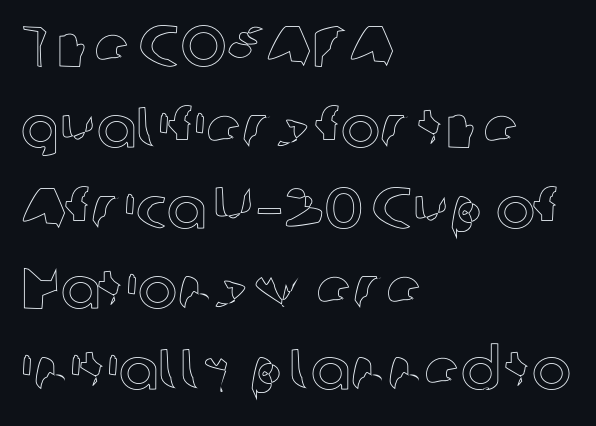
The image shows 59 px text type, upright; set left-aligned, normal line spacing (1.37x), normal letter spacing, not underlined; a medium x-height.
